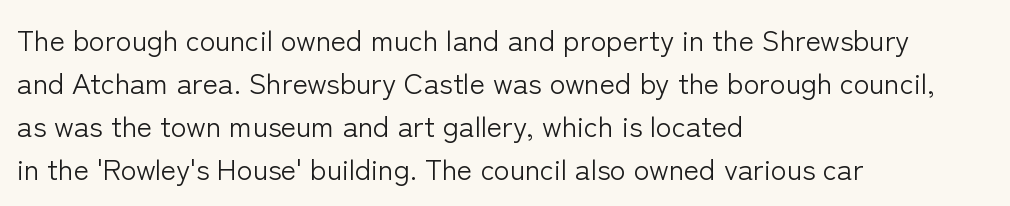
Q: Is the text bold? A: No.
Q: Is the text italic (slanted)? A: No, it is upright.
Q: Is the typeface a serif or a sans-serif typeface? A: Sans-serif.
Q: Is the text underlined? A: No.
Q: How is the paragraph aligned? A: Left-aligned.
Q: Is the spacing between letters normal or unusually wide? A: Normal.
Q: Is the spacing between lines tight, normal or loose? A: Normal.
Q: Width (condensed, normal, or wide)? A: Normal.
Q: Stroke contrast? A: Low.
Q: x-height? A: Medium.
Q: Monospaced? A: No.
